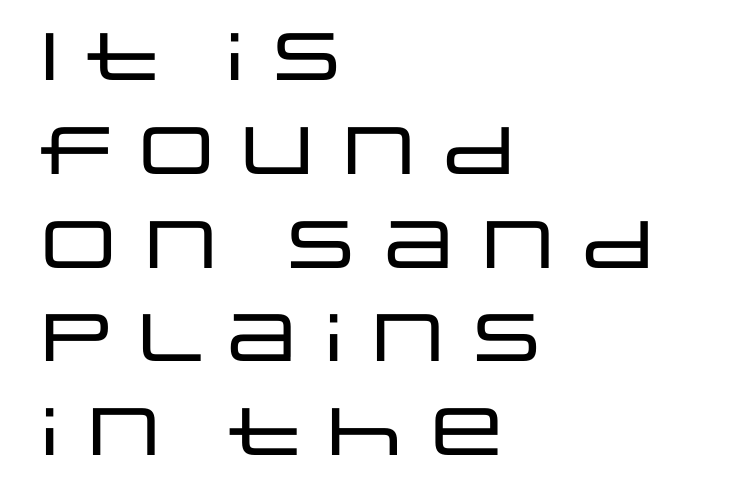
The image shows 67 px wide sans-serif type, upright; set left-aligned, normal line spacing (1.4x), normal letter spacing, not underlined; low stroke contrast and a large x-height.
